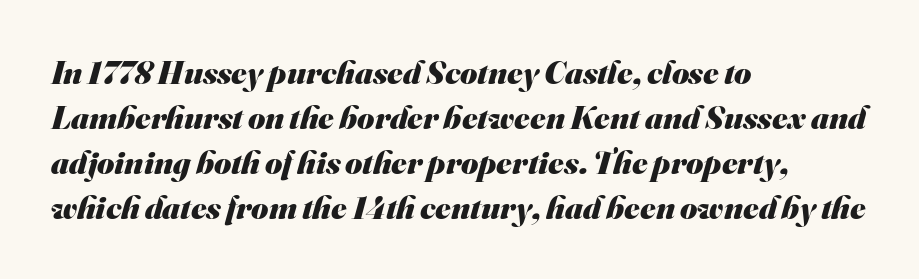
Rows of type keep a routine distance in the vertical direction. The setting favours the left margin, as ordinary paragraphs usually do. How heavy is the stroke? Heavy — this is a bold. Character widths vary here, with narrow letters taking less room than wide ones. The typeface chosen for these lines omits serifs.
